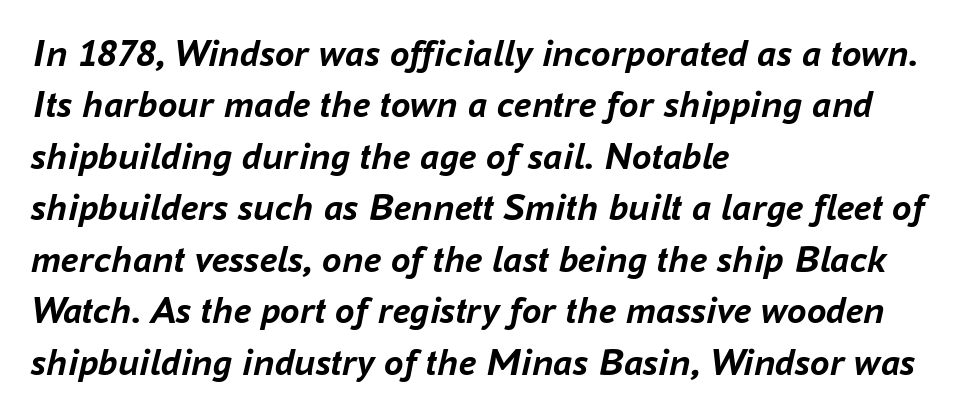
A full-strength bold gives these letters their thick strokes. Slant detected: the letters are inclined. Line starts are locked; line ends wander. Looks like regular typesetting: each glyph gets only the width it needs. Each row of text sits above clean, open space. You could call the tracking neutral — neither tight nor loose.
